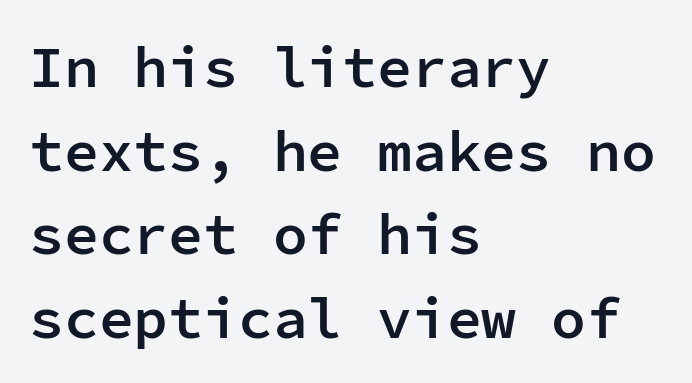
Q: Is the text bold? A: Semi-bold.
Q: Is the text italic (slanted)? A: No, it is upright.
Q: Is the typeface a serif or a sans-serif typeface? A: Sans-serif.
Q: Is the text underlined? A: No.
Q: How is the paragraph aligned? A: Left-aligned.
Q: Is the spacing between letters normal or unusually wide? A: Normal.
Q: Is the spacing between lines tight, normal or loose? A: Normal.
Q: Width (condensed, normal, or wide)? A: Normal.
Q: Stroke contrast? A: Low.
Q: x-height? A: Medium.
Q: Monospaced? A: Yes.
